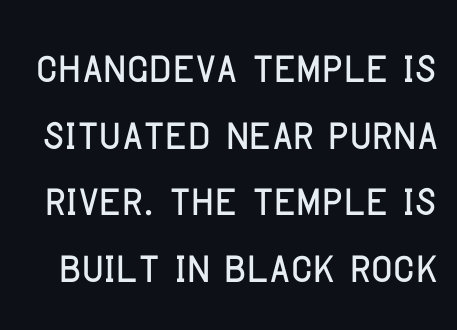
Q: Is the text italic (slanted)? A: No, it is upright.
Q: Is the typeface a serif or a sans-serif typeface? A: Sans-serif.
Q: Is the text underlined? A: No.
Q: Is the spacing between letters normal or unusually wide? A: Normal.
Q: Is the spacing between lines tight, normal or loose? A: Tight.
Q: Width (condensed, normal, or wide)? A: Condensed.
Q: Stroke contrast? A: Low.
Q: x-height? A: Large.
Q: Monospaced? A: No.
